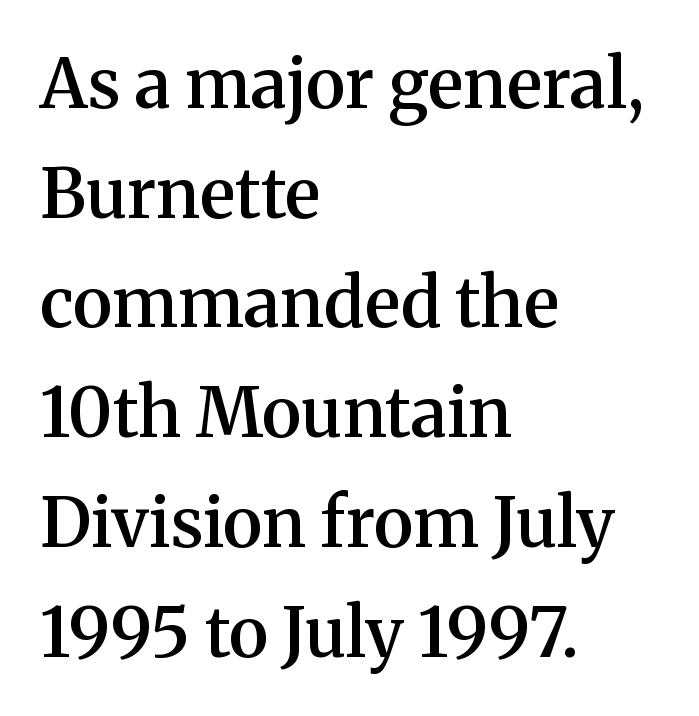
The image shows 69 px semibold serif type, upright; set left-aligned, normal line spacing (1.59x), normal letter spacing, not underlined; medium stroke contrast and a medium x-height.
